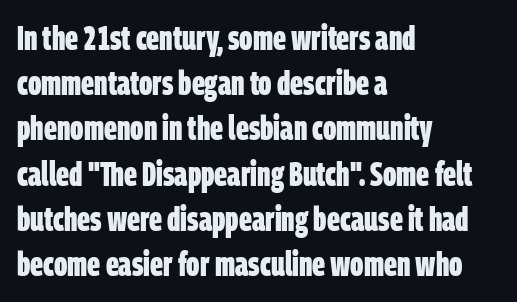
Q: Is the text bold? A: Yes.
Q: Is the typeface a serif or a sans-serif typeface? A: Sans-serif.
Q: Is the text underlined? A: No.
Q: How is the paragraph aligned? A: Left-aligned.
Q: Is the spacing between letters normal or unusually wide? A: Normal.
Q: Is the spacing between lines tight, normal or loose? A: Normal.
Q: Width (condensed, normal, or wide)? A: Condensed.
Q: Stroke contrast? A: Low.
Q: x-height? A: Large.
Q: Monospaced? A: No.
